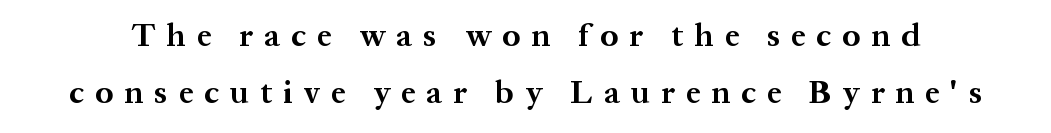
Is this a fixed-width face? No — the glyphs have proportional, varying widths. The font family rendered here belongs to the serif group. Any mark beneath the type? The region is blank. Ordinary non-slanted type is in use. The face used here is rendered with a markedly widened letterfit. The glyphs have the mass of a bold cut.
